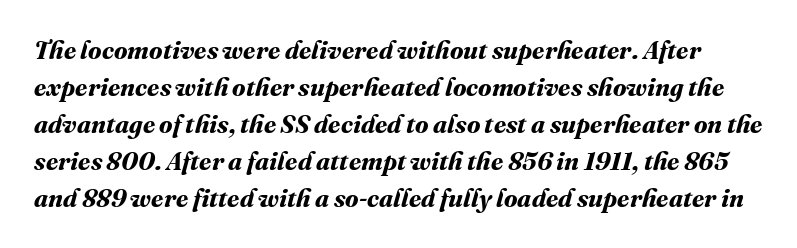
Q: Is the text bold? A: Yes.
Q: Is the text underlined? A: No.
Q: Is the spacing between letters normal or unusually wide? A: Normal.
Q: Is the spacing between lines tight, normal or loose? A: Normal.
